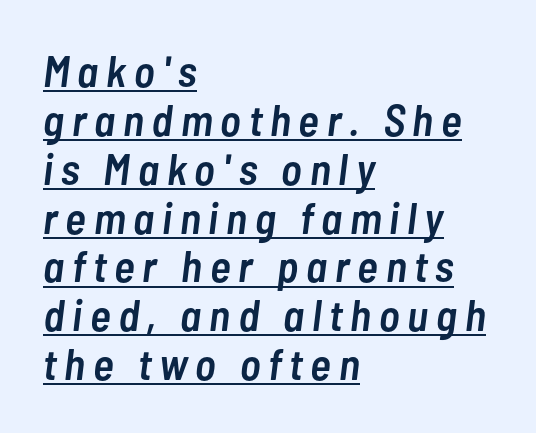
Q: Is the text bold? A: Semi-bold.
Q: Is the text italic (slanted)? A: Yes, it leans right by about 7 degrees.
Q: Is the text underlined? A: Yes.
Q: How is the paragraph aligned? A: Left-aligned.
Q: Is the spacing between lines tight, normal or loose? A: Tight.
Q: Width (condensed, normal, or wide)? A: Condensed.
Q: Stroke contrast? A: Low.
Q: x-height? A: Medium.
Q: Monospaced? A: No.
